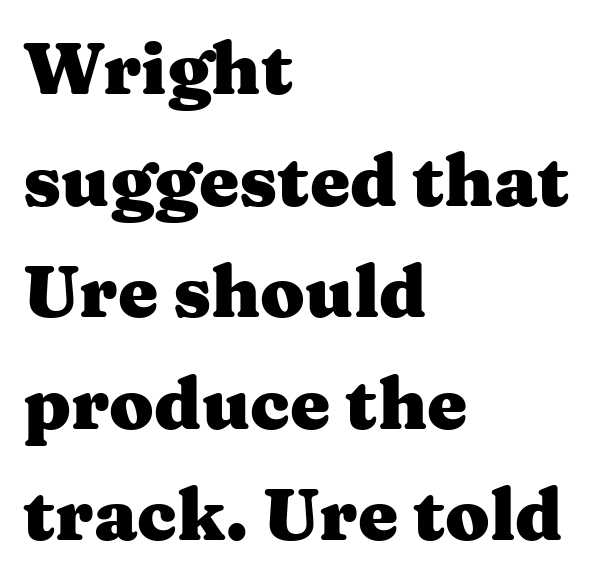
The image shows 72 px heavy, wide serif type, upright; set left-aligned, normal line spacing (1.55x), normal letter spacing, not underlined; medium stroke contrast and a medium x-height.
